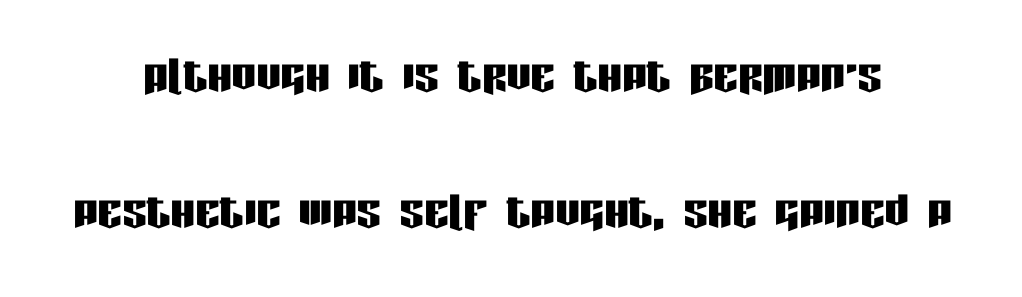
No feet cap the strokes, marking this as sans-serif type. The face used here is rendered with its standard letterfit. When letters stand straight like this, we call the style roman or upright. The words here are not underlined. The face used here is proportionally spaced, like ordinary book or web type.
